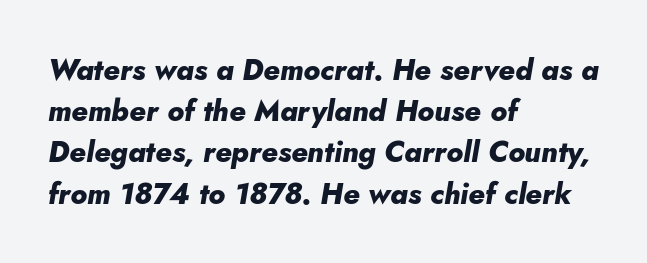
The image shows 29 px heavy type, italic (leaning right); set left-aligned, normal line spacing (1.42x), normal letter spacing, not underlined; low stroke contrast and a small x-height.
